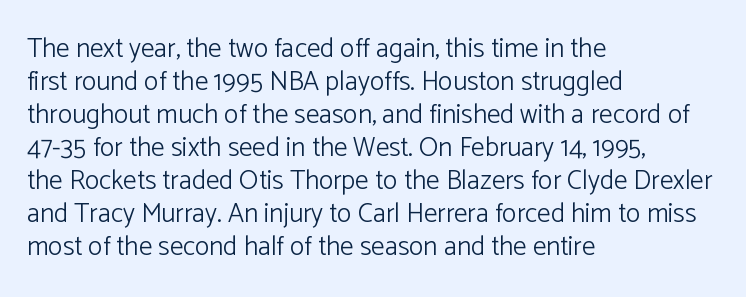
The image shows 27 px text type, upright; set left-aligned, line spacing 1.22x, normal letter spacing, not underlined.
